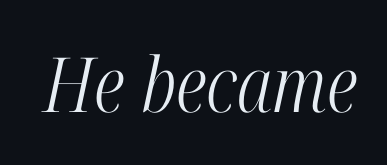
{"serif": "yes", "italic": "yes", "lean": "right", "slant_degrees": 12, "bold": "no", "weight": "light", "width": "condensed", "stroke_contrast": "high", "x_height": "medium", "monospaced": "no", "underline": "no", "letter_spacing": "normal", "letter_spacing_em": 0.0, "glyph_px": 76}
